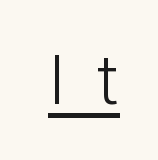
The image shows 69 px light sans-serif type, upright; set unusually wide letter spacing (+0.44 em), underlined; low stroke contrast and a medium x-height.
